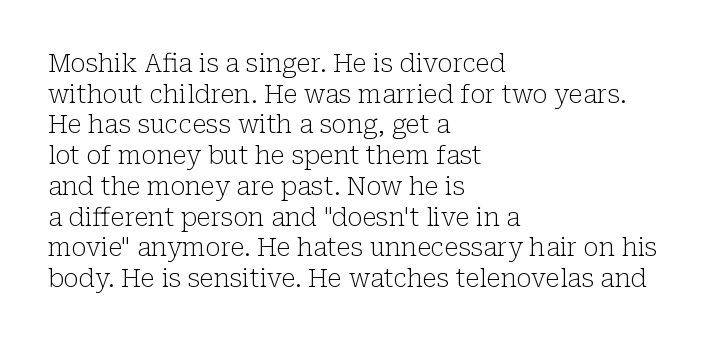
Q: Is the text bold? A: No.
Q: Is the text italic (slanted)? A: No, it is upright.
Q: Is the text underlined? A: No.
Q: How is the paragraph aligned? A: Left-aligned.
Q: Is the spacing between letters normal or unusually wide? A: Normal.
